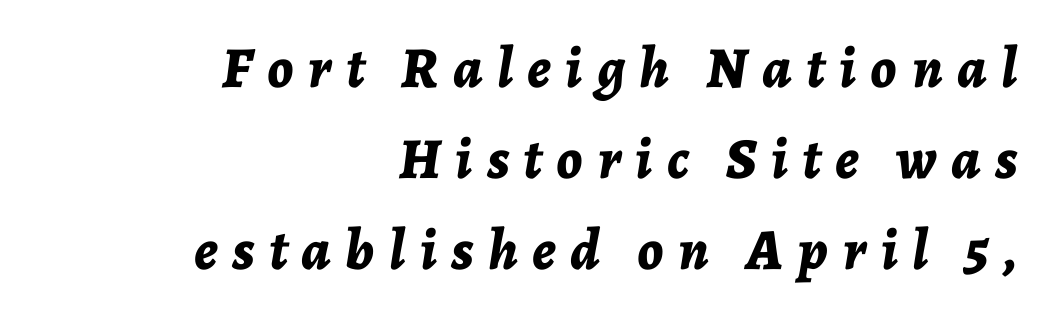
The rendering uses a moderate line-height, typical for paragraphs. The words here are not underlined. Would a proofreader flag this as italicized? Yes. Line endings align vertically; line beginnings do not. There is plenty of visible air inserted between adjacent glyphs.
